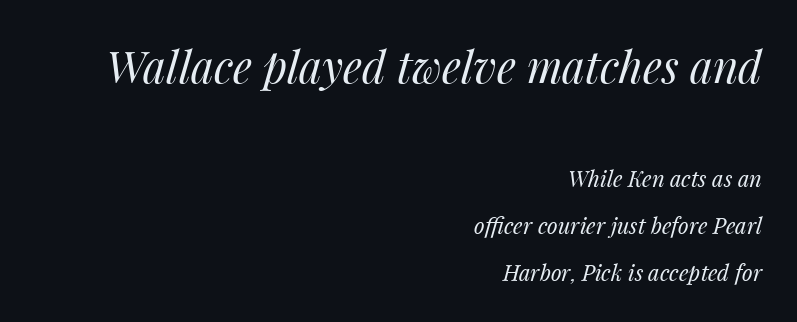
The image shows 44 px regular-weight type, italic (leaning right); set right-aligned, loose line spacing (2.12x), normal letter spacing, not underlined; the first (top) block is 2.0x larger; medium stroke contrast and a medium x-height.
